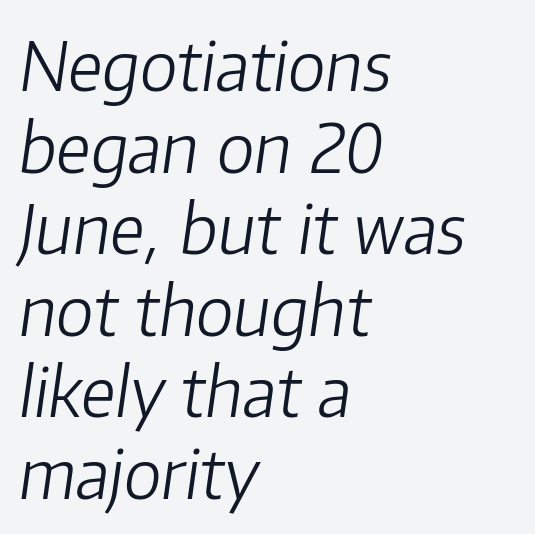
{"italic": "yes", "lean": "right", "slant_degrees": 8, "bold": "no", "weight": "light", "width": "normal", "stroke_contrast": "low", "x_height": "medium", "monospaced": "no", "underline": "no", "align": "left", "line_spacing_ratio": 1.2, "letter_spacing": "normal", "letter_spacing_em": 0.0, "glyph_px": 68}
